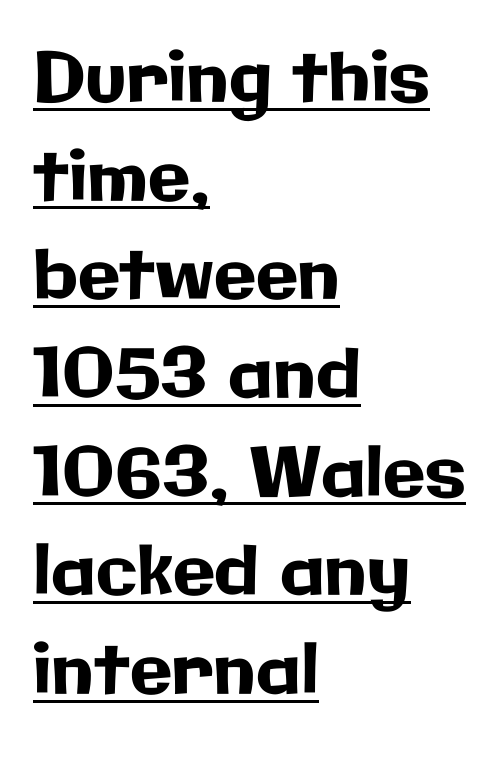
Vertical strokes here are truly vertical. Glyph-to-glyph distance matches everyday printed text. Teacher's note: observe the even left margin — that is flush-left alignment. Look at the bottom of the vertical strokes: they stop flat, with no serifs. Students, observe the line beneath the letters — that is underlining.
